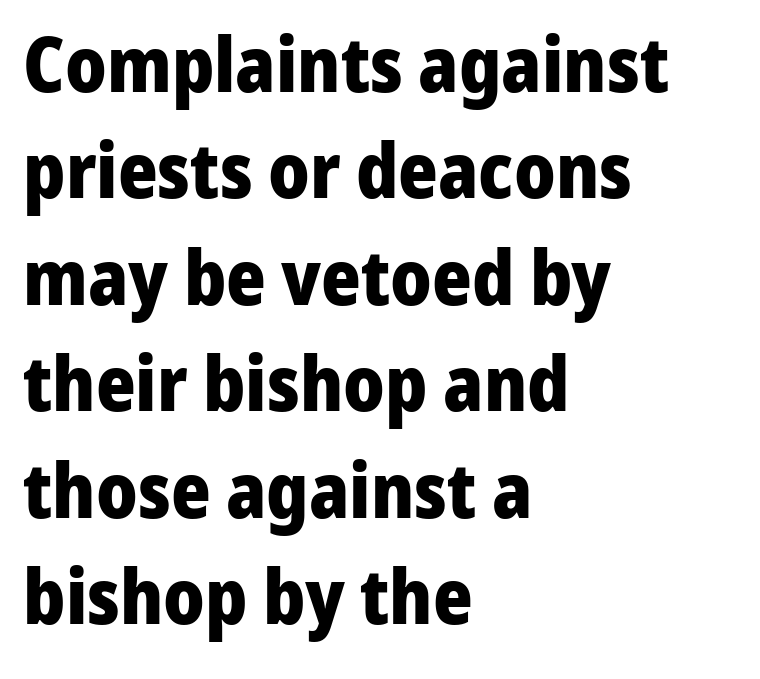
How would I describe the line gaps? Plain and ordinary. These words are printed bold, with thick strokes throughout. Bare-footed words on every line. Ascenders rise straight up at ninety degrees. Here the designer chose a conventional face with non-uniform glyph widths. Grotesque or geometric, the face here clearly has no serifs.
